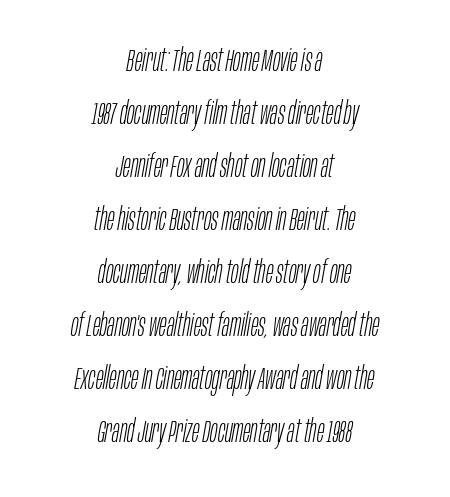
Q: Is the text bold? A: No.
Q: Is the text italic (slanted)? A: Yes, it leans right by about 10 degrees.
Q: Is the text underlined? A: No.
Q: How is the paragraph aligned? A: Centered.
Q: Is the spacing between letters normal or unusually wide? A: Normal.
Q: Width (condensed, normal, or wide)? A: Condensed.
Q: Stroke contrast? A: Low.
Q: x-height? A: Large.
Q: Monospaced? A: No.
